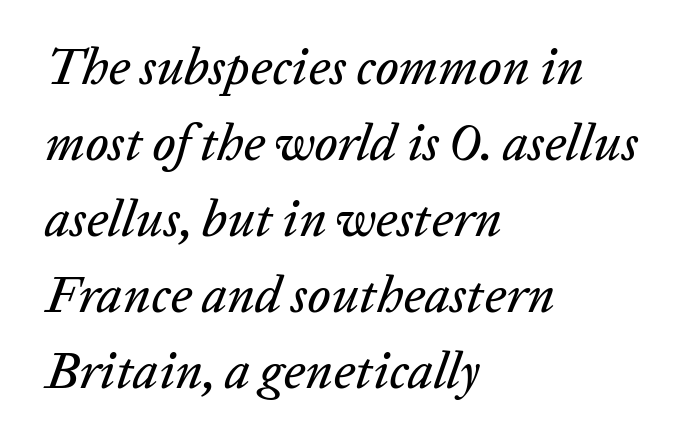
The passage shown is typed in a proportional face where columns would drift. The gaps between neighbouring characters are ordinary and unremarkable. Emphasis-style slanted type is in use. Where is the straight margin? On the left. The passage shown stacks its lines at a standard gap. Check under the words: just untouched page.
